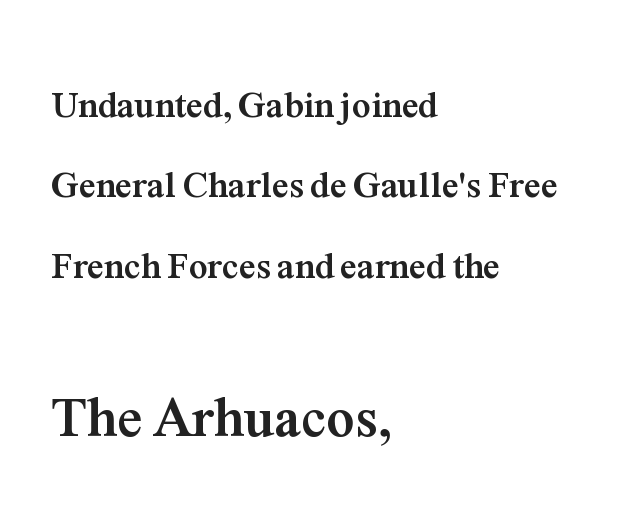
Q: Is the text bold? A: Yes.
Q: Is the text italic (slanted)? A: No, it is upright.
Q: Is the typeface a serif or a sans-serif typeface? A: Serif.
Q: Is the text underlined? A: No.
Q: How is the paragraph aligned? A: Left-aligned.
Q: Is the spacing between letters normal or unusually wide? A: Normal.
Q: Is the spacing between lines tight, normal or loose? A: Loose.
Q: Which block of text is set in a larger size, the first (top) or the second (bottom)? A: The second (bottom) one.
Q: Width (condensed, normal, or wide)? A: Normal.
Q: Stroke contrast? A: Medium.
Q: x-height? A: Medium.
Q: Monospaced? A: No.
